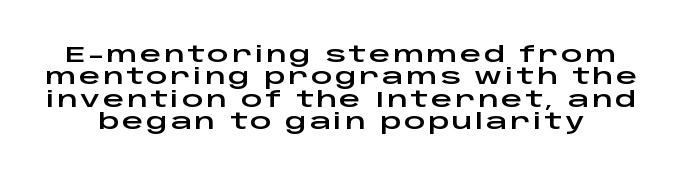
No italicization has been applied; the sample stays upright. Underlining? Definitely not there. What's the leading like? Squeezed, with rows nearly overlapping.
